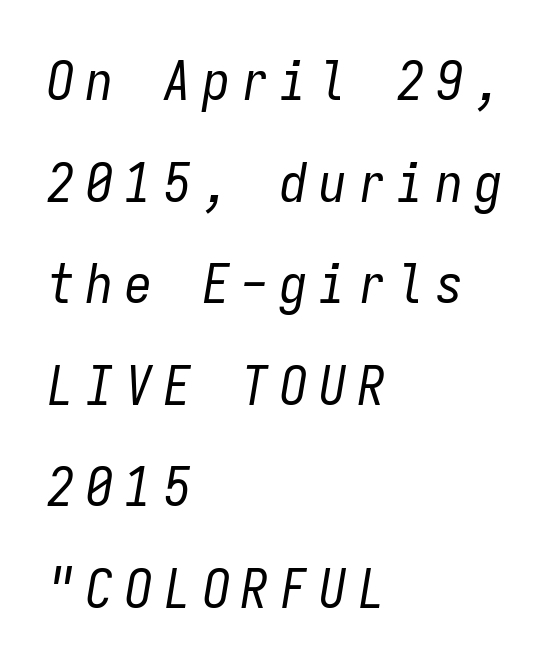
The image shows 54 px regular-weight, condensed type, italic (leaning right), monospaced; set left-aligned, line spacing 1.88x, unusually wide letter spacing (+0.22 em), not underlined; low stroke contrast and a medium x-height.
